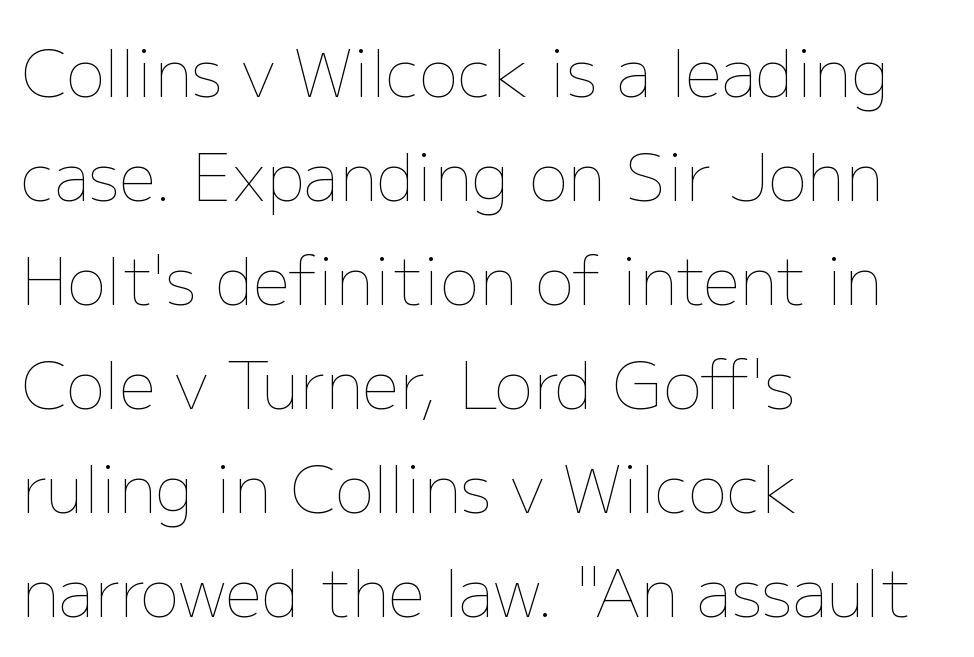
Vertical strokes here are truly vertical. The passage shown is not underscored anywhere. Regular leading. Nothing unusual about the tracking: characters are spaced as the font intends. Letters have the restrained weight of plain body copy at most. Spacing verdict: proportional, widths tailored to each character.
